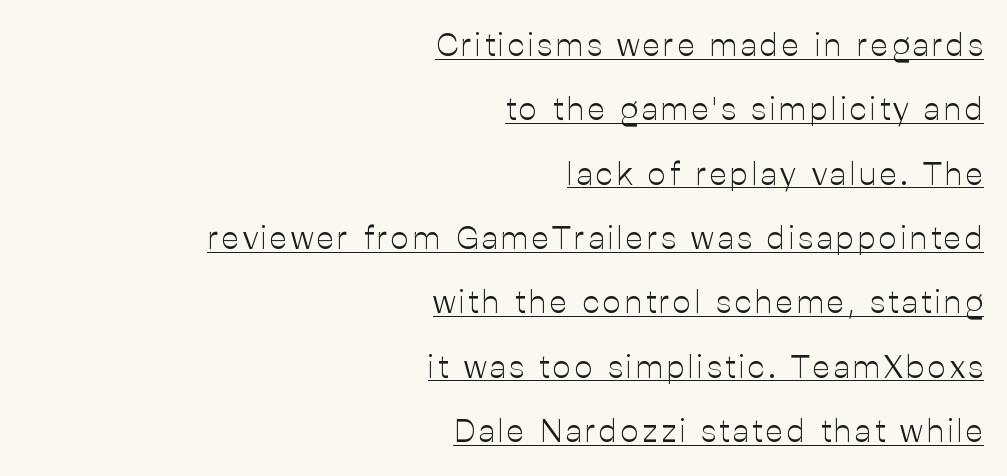
Type style note: lacks serifs. Weight: not bold — regular or lighter. Leftover space on each line is placed entirely before the opening word. The typesetter has applied underlining to the passage shown. The space between consecutive lines is lavish. Every character sits straight up, as roman type does.
